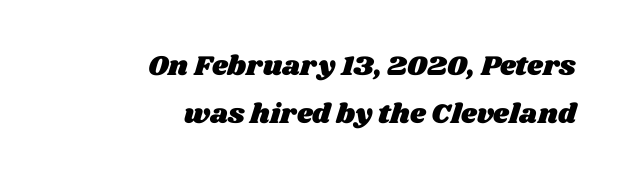
Check under the words: just untouched page. Visually the block forms a straight wall on the right and a jagged coastline on the left. Looks like regular typesetting: each glyph gets only the width it needs. You could call the tracking neutral — neither tight nor loose.
